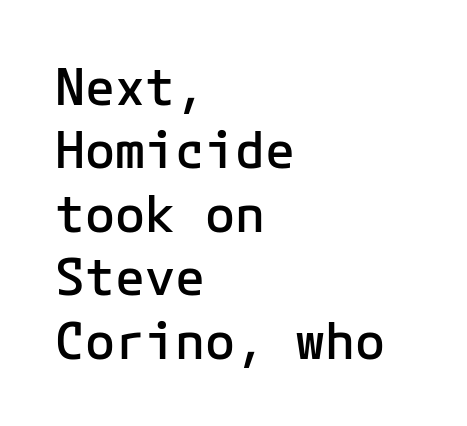
{"serif": "no", "italic": "no", "bold": "semi", "weight": "semibold", "width": "normal", "stroke_contrast": "low", "x_height": "medium", "monospaced": "yes", "underline": "no", "align": "left", "line_spacing": "normal", "line_spacing_ratio": 1.27, "letter_spacing": "normal", "letter_spacing_em": 0.0, "glyph_px": 50}
